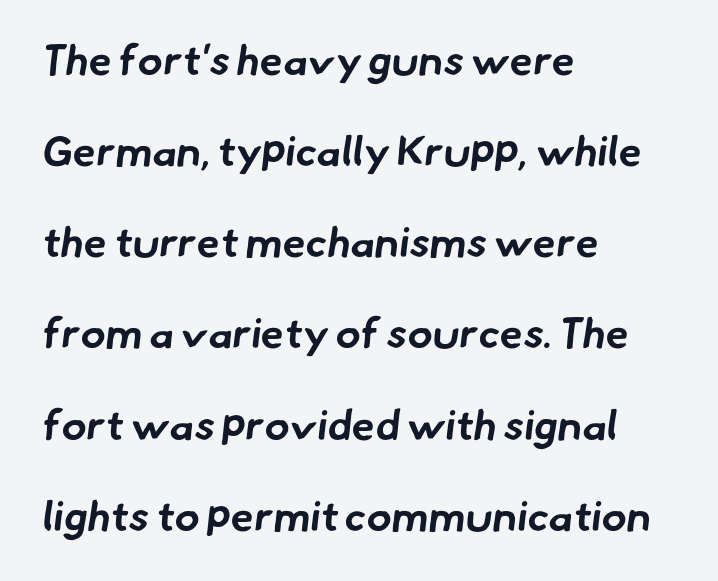
The image shows 42 px bold sans-serif type; set left-aligned, loose line spacing (2.17x), normal letter spacing, not underlined; low stroke contrast and a small x-height.
